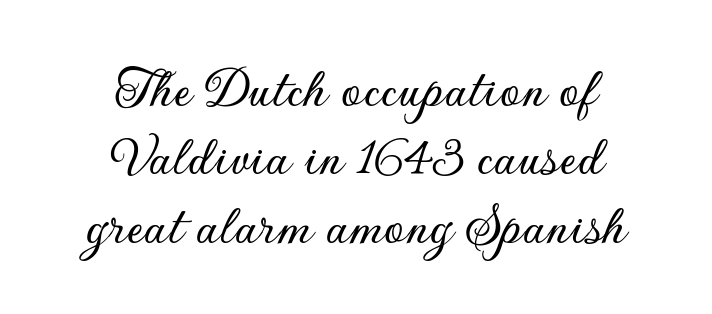
The image shows 58 px sans-serif type; set centered, line spacing 1.18x, normal letter spacing, not underlined; low stroke contrast and a small x-height.
